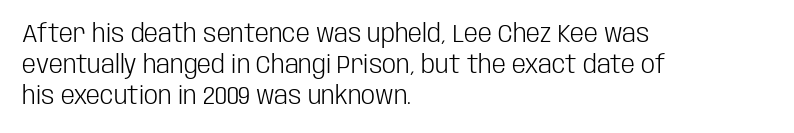
{"italic": "no", "bold": "no", "underline": "no", "align": "left", "line_spacing": "normal", "line_spacing_ratio": 1.25, "letter_spacing": "normal", "letter_spacing_em": 0.0, "glyph_px": 25}
